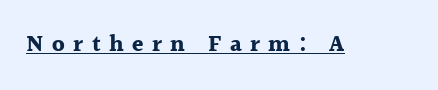
The tracking jumps out immediately: characters are airy and widely separated. Weight check: bold — yes, fully. Posture: upright roman. The passage shown is underscored from start to finish.
